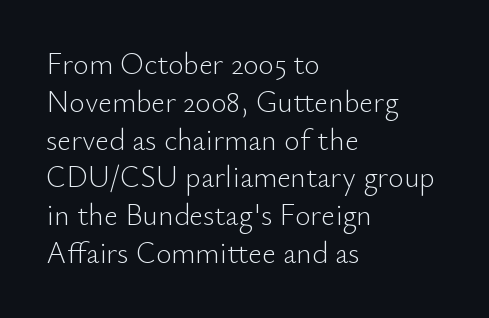
{"serif": "no", "italic": "no", "bold": "no", "weight": "light", "width": "normal", "stroke_contrast": "low", "x_height": "small", "monospaced": "no", "underline": "no", "align": "left", "line_spacing": "normal", "line_spacing_ratio": 1.26, "letter_spacing": "normal", "letter_spacing_em": 0.0, "glyph_px": 30}
